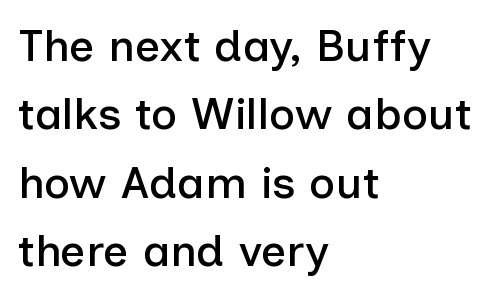
If you measured baseline to baseline, you'd find a middling distance. You could not count columns in this text — the font is proportionally spaced. This sample uses plain, unmodified letter spacing. A roman cut, with each character standing at attention. A classic flush-left, rag-right setting is used for this passage. Words float on clear page, feet unadorned.
